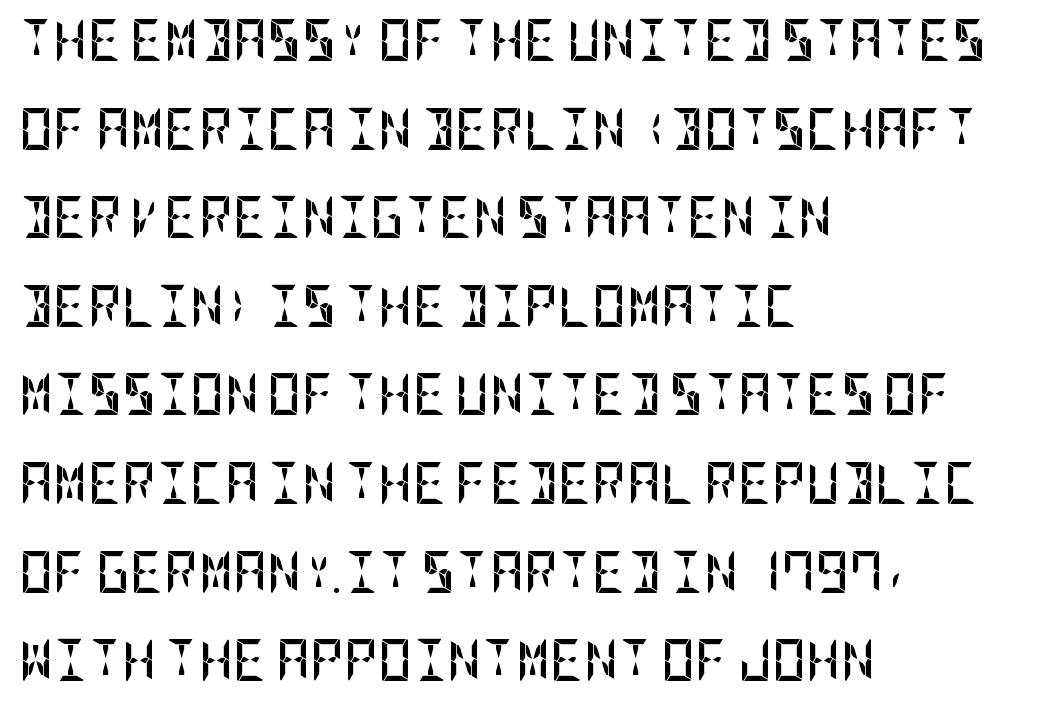
Q: Is the text bold? A: Yes.
Q: Is the text italic (slanted)? A: No, it is upright.
Q: Is the typeface a serif or a sans-serif typeface? A: Sans-serif.
Q: Is the text underlined? A: No.
Q: How is the paragraph aligned? A: Left-aligned.
Q: Is the spacing between letters normal or unusually wide? A: Normal.
Q: Is the spacing between lines tight, normal or loose? A: Loose.
Q: Width (condensed, normal, or wide)? A: Condensed.
Q: Stroke contrast? A: Low.
Q: x-height? A: Large.
